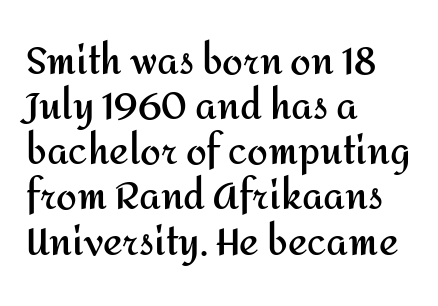
{"serif": "no", "italic": "no", "bold": "yes", "weight": "semibold", "width": "normal", "stroke_contrast": "medium", "x_height": "medium", "monospaced": "no", "underline": "no", "align": "left", "line_spacing_ratio": 1.22, "letter_spacing": "normal", "letter_spacing_em": 0.0, "glyph_px": 37}
